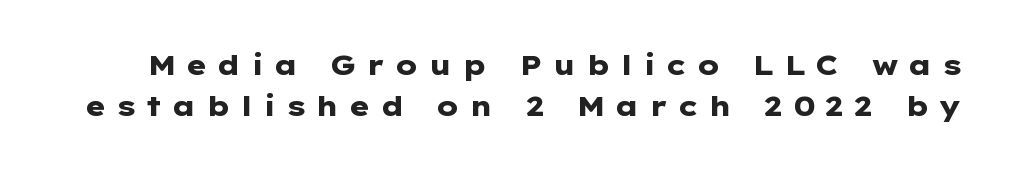
Q: Is the text bold? A: Yes.
Q: Is the text italic (slanted)? A: No, it is upright.
Q: Is the typeface a serif or a sans-serif typeface? A: Sans-serif.
Q: Is the text underlined? A: No.
Q: Is the spacing between letters normal or unusually wide? A: Unusually wide.
Q: Is the spacing between lines tight, normal or loose? A: Normal.
Q: Width (condensed, normal, or wide)? A: Wide.
Q: Stroke contrast? A: Low.
Q: x-height? A: Medium.
Q: Monospaced? A: No.
